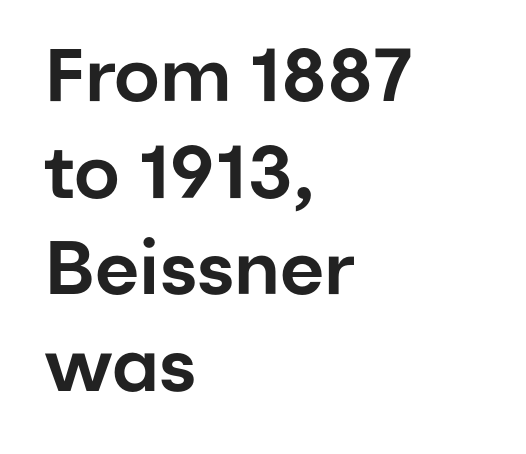
The image shows 75 px sans-serif type, upright; set left-aligned, normal line spacing (1.29x), normal letter spacing, not underlined; low stroke contrast and a medium x-height.
